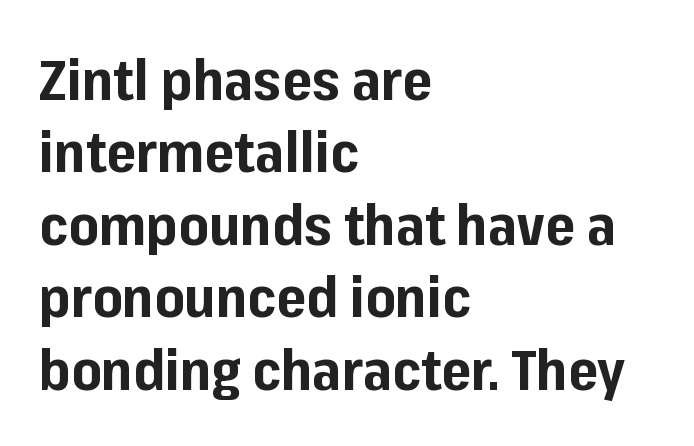
In terms of weight, the rendering is a true, heavy bold. Classification — sans serif. No italicization has been applied; the sample stays upright. The type is set solid horizontally, with unmodified tracking. Is this a fixed-width face? No — the glyphs have proportional, varying widths. Whoever set this chose a conventional vertical rhythm.
